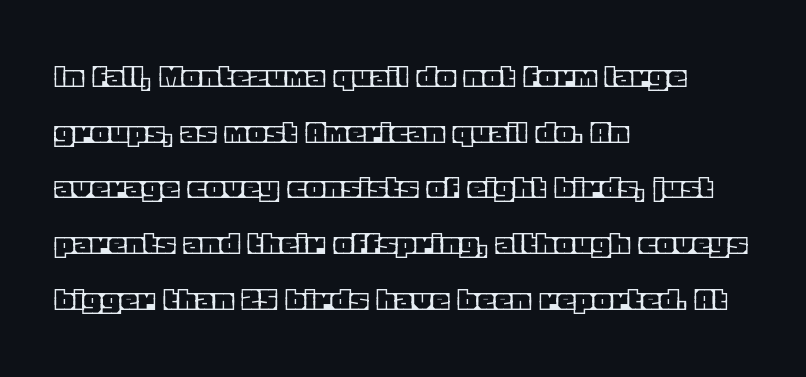
Q: Is the text italic (slanted)? A: No, it is upright.
Q: Is the text underlined? A: No.
Q: How is the paragraph aligned? A: Left-aligned.
Q: Is the spacing between letters normal or unusually wide? A: Normal.
Q: Is the spacing between lines tight, normal or loose? A: Normal.
Q: Width (condensed, normal, or wide)? A: Normal.
Q: x-height? A: Large.
Q: Monospaced? A: No.
